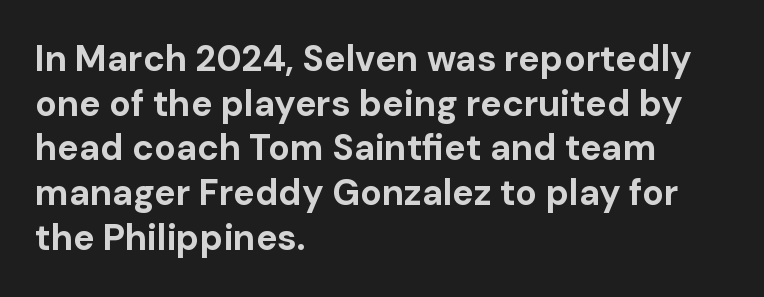
The image shows 36 px bold sans-serif type, upright; set left-aligned, line spacing 1.24x, normal letter spacing, not underlined; low stroke contrast and a medium x-height.
